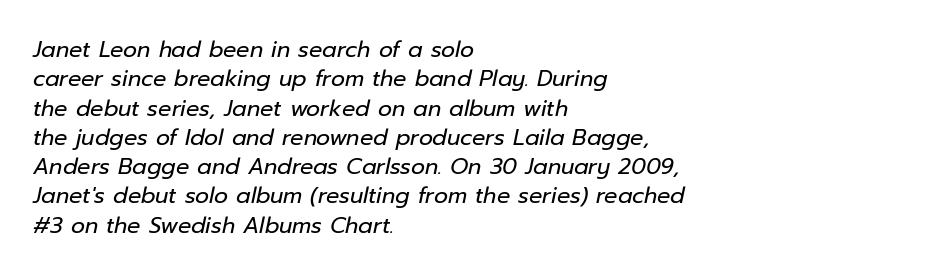
In terms of letterspacing, this is plain default setting. Leading matches the norm, producing a regular column. The words here are not underlined. When letters slant like this, we call the style italic.
